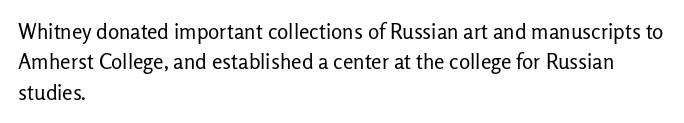
Letter spacing: default. Ink coverage per letter is moderate at most. The rag falls on the right side of this text block. Descenders are the only things crossing below the line. This block has exactly the height ordinary leading produces. This is the regular roman posture of the typeface.
